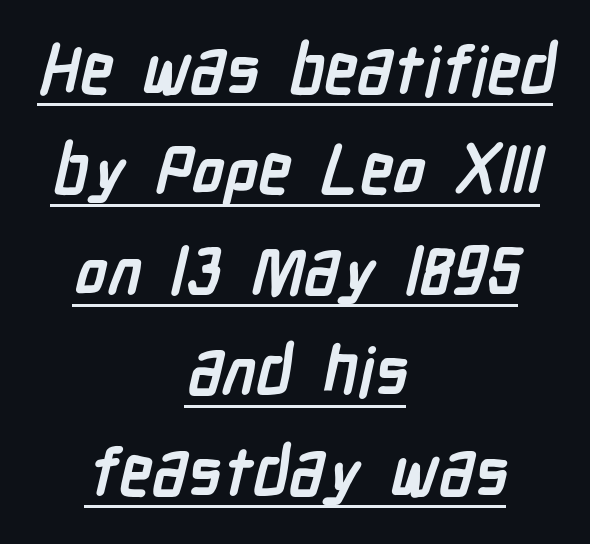
Q: Is the text bold? A: Yes.
Q: Is the typeface a serif or a sans-serif typeface? A: Sans-serif.
Q: Is the text underlined? A: Yes.
Q: How is the paragraph aligned? A: Centered.
Q: Is the spacing between letters normal or unusually wide? A: Normal.
Q: Is the spacing between lines tight, normal or loose? A: Normal.
Q: Width (condensed, normal, or wide)? A: Condensed.
Q: Stroke contrast? A: Low.
Q: x-height? A: Medium.
Q: Monospaced? A: No.
